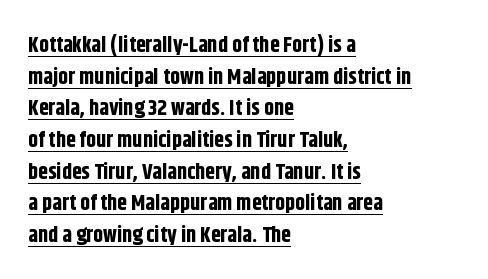
{"italic": "no", "bold": "yes", "underline": "yes", "align": "left", "line_spacing": "normal", "line_spacing_ratio": 1.44, "letter_spacing": "normal", "letter_spacing_em": 0.0, "glyph_px": 22}
